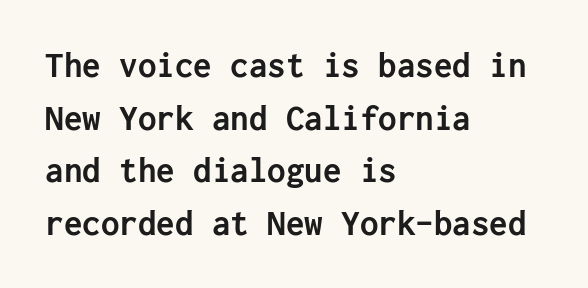
The image shows 37 px semibold sans-serif type, upright; set left-aligned, normal line spacing (1.42x), normal letter spacing, not underlined; low stroke contrast and a medium x-height.
